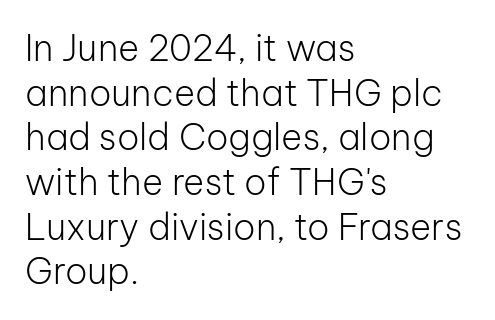
It's the straight-up-and-down kind of type. Type without underlining. Tracking value appears to be zero — textbook default spacing. The passage shown is not bold in any degree.
